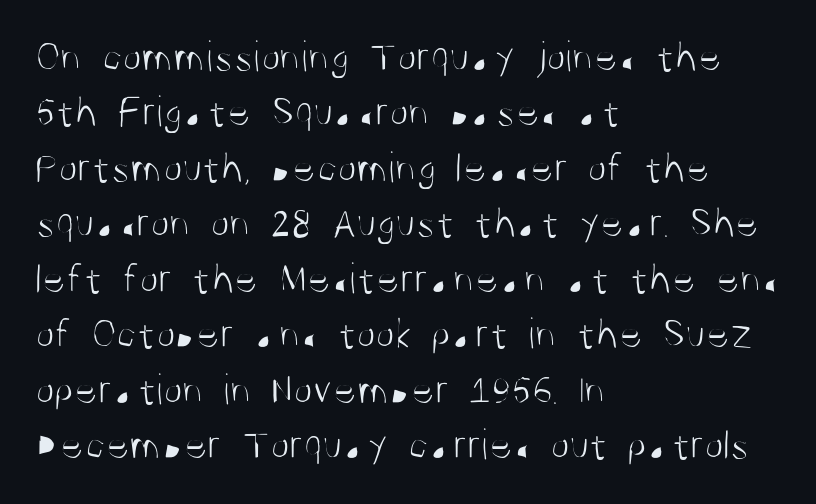
Evenly set lines give the paragraph a standard silhouette. Are there feet on the stems? There aren't — it's a sans. Is the type heavy? It reads as light-to-regular instead. Caption: multi-line text, flush left, ragged right. The face used here is rendered with its standard letterfit. Rendered with straight, roman letterforms.
